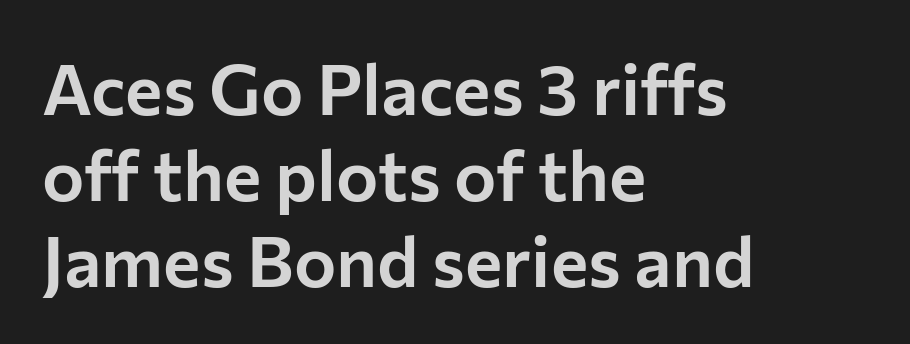
Check the space under the baseline: it is left empty. When letters stand straight like this, we call the style roman or upright. Character widths vary here, with narrow letters taking less room than wide ones. The paragraph has a hard left edge and a soft right edge. Short note: letters normally spaced. Check where the strokes stop: nothing finishes them off — pure sans.
